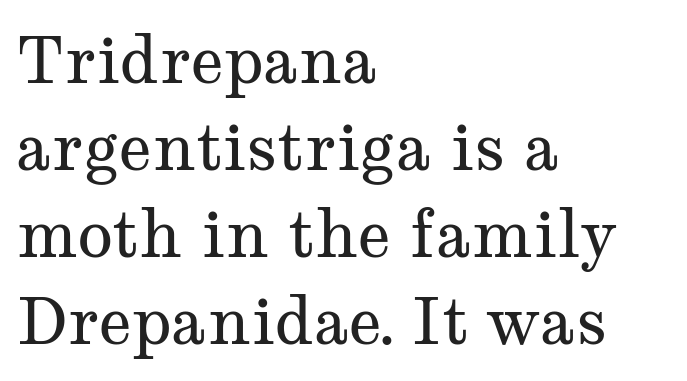
{"serif": "yes", "italic": "no", "bold": "no", "weight": "regular", "width": "wide", "stroke_contrast": "medium", "x_height": "medium", "monospaced": "no", "underline": "no", "align": "left", "line_spacing": "normal", "line_spacing_ratio": 1.34, "letter_spacing": "normal", "letter_spacing_em": 0.0, "glyph_px": 65}
